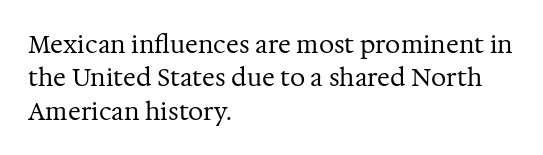
The letterforms sit at book weight or below. Posture: straight, roman, zero tilt. Tracking value appears to be zero — textbook default spacing. The passage shown stacks its lines at a standard gap. Is the block centered? No — it sits flush against the left margin. The foot of each line stays bare and open.
